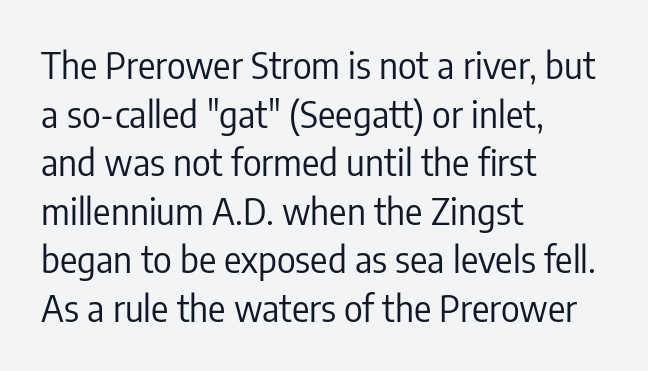
The image shows 36 px regular-weight, condensed sans-serif type, upright; set left-aligned, normal line spacing (1.35x), normal letter spacing, not underlined; low stroke contrast and a medium x-height.
